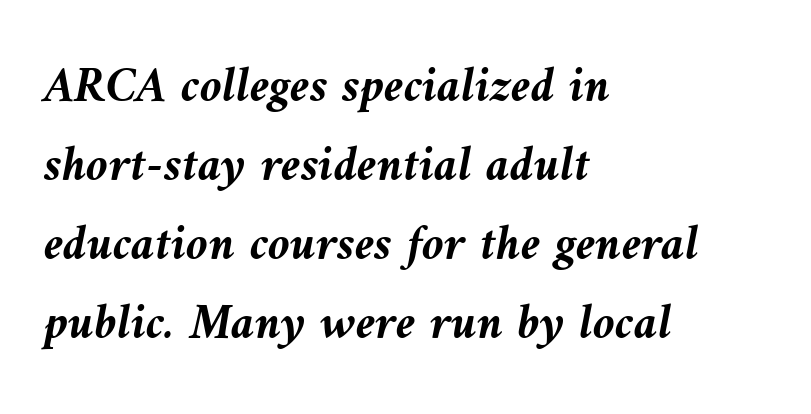
{"italic": "yes", "lean": "left", "slant_degrees": 9, "bold": "yes", "weight": "semibold", "width": "normal", "stroke_contrast": "medium", "x_height": "medium", "monospaced": "no", "underline": "no", "align": "left", "line_spacing": "normal", "line_spacing_ratio": 1.58, "letter_spacing": "normal", "letter_spacing_em": 0.0, "glyph_px": 50}
